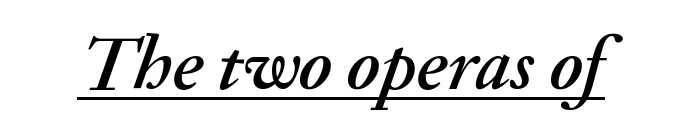
The image shows 76 px text type, italic (leaning right); set normal letter spacing, underlined; medium stroke contrast and a small x-height.
